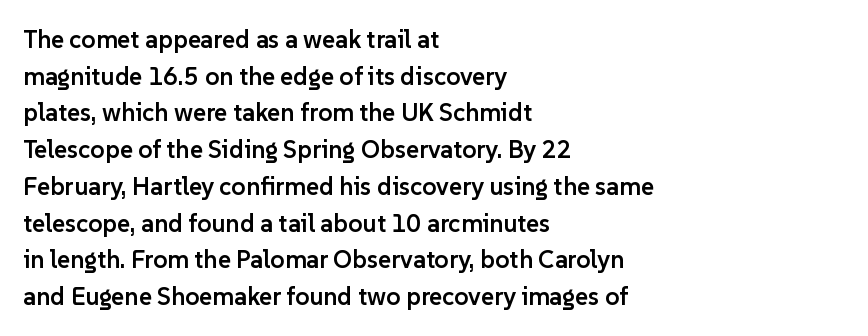
The gaps between neighbouring characters are ordinary and unremarkable. Clear beneath every line of the passage. The lettering holds an erect, upright posture throughout. Line starts are locked; line ends wander.
